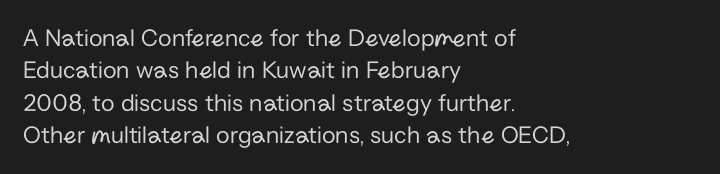
The image shows 25 px text type, upright; set left-aligned, normal line spacing (1.3x), normal letter spacing, not underlined.
